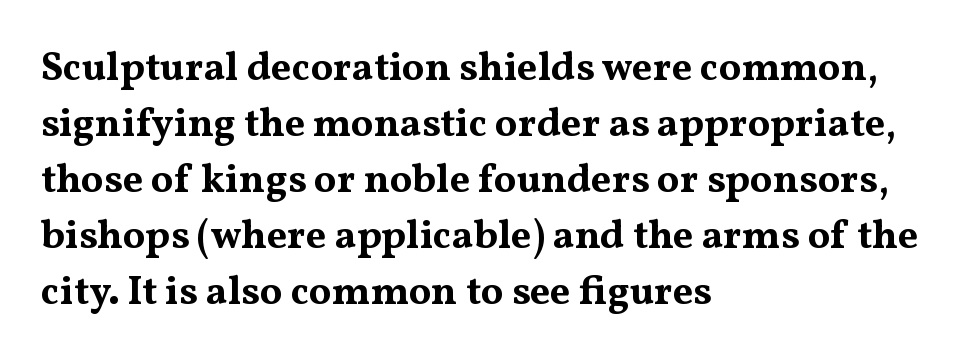
{"serif": "yes", "italic": "no", "bold": "yes", "weight": "bold", "width": "wide", "stroke_contrast": "medium", "x_height": "medium", "monospaced": "no", "underline": "no", "align": "left", "line_spacing": "normal", "line_spacing_ratio": 1.4, "letter_spacing": "normal", "letter_spacing_em": 0.0, "glyph_px": 40}
